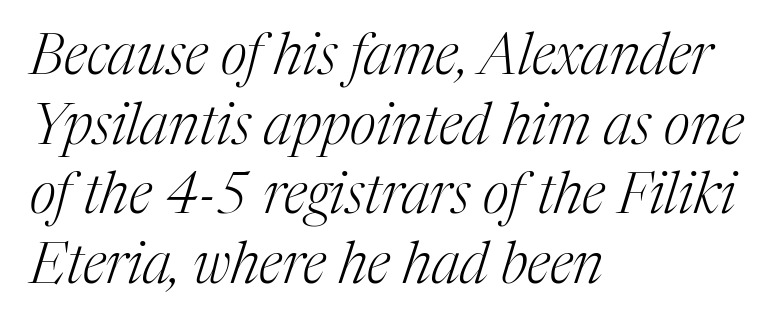
The image shows 57 px light serif type, italic (leaning right); set left-aligned, line spacing 1.22x, normal letter spacing, not underlined; medium stroke contrast and a medium x-height.
